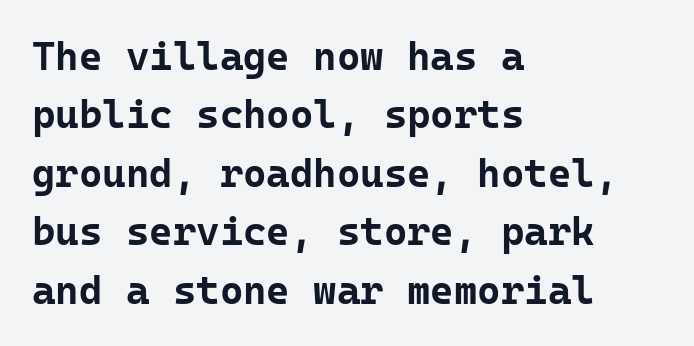
{"serif": "no", "italic": "no", "bold": "yes", "weight": "bold", "width": "normal", "stroke_contrast": "low", "x_height": "medium", "monospaced": "yes", "underline": "no", "align": "left", "line_spacing": "normal", "line_spacing_ratio": 1.46, "letter_spacing": "normal", "letter_spacing_em": 0.0, "glyph_px": 40}
